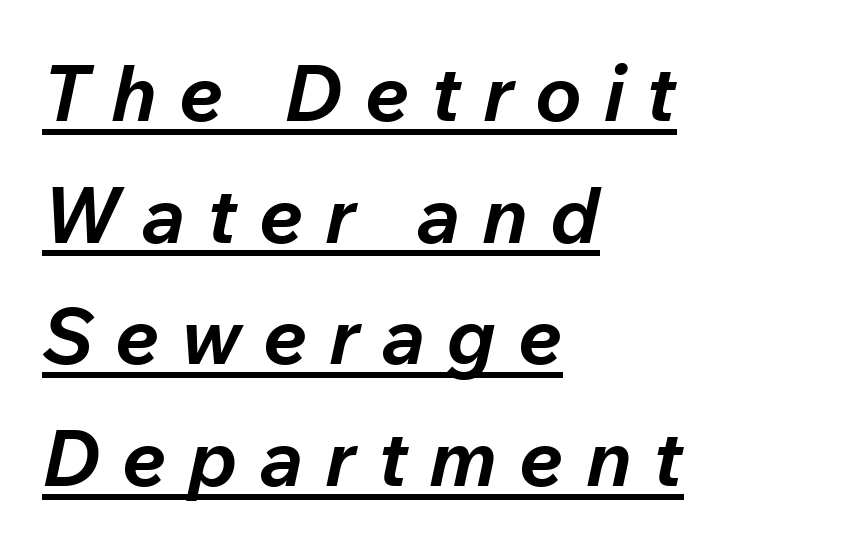
Q: Is the text bold? A: Yes.
Q: Is the text italic (slanted)? A: Yes, it leans right by about 12 degrees.
Q: Is the text underlined? A: Yes.
Q: How is the paragraph aligned? A: Left-aligned.
Q: Is the spacing between letters normal or unusually wide? A: Unusually wide.
Q: Is the spacing between lines tight, normal or loose? A: Normal.
Q: Width (condensed, normal, or wide)? A: Normal.
Q: Stroke contrast? A: Low.
Q: x-height? A: Medium.
Q: Monospaced? A: No.
